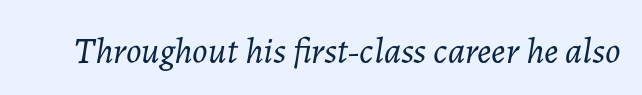
Q: Is the text bold? A: No.
Q: Is the text italic (slanted)? A: Yes, it leans right by about 7 degrees.
Q: Is the text underlined? A: No.
Q: Is the spacing between letters normal or unusually wide? A: Normal.
Q: Width (condensed, normal, or wide)? A: Normal.
Q: Stroke contrast? A: Low.
Q: x-height? A: Medium.
Q: Monospaced? A: No.
